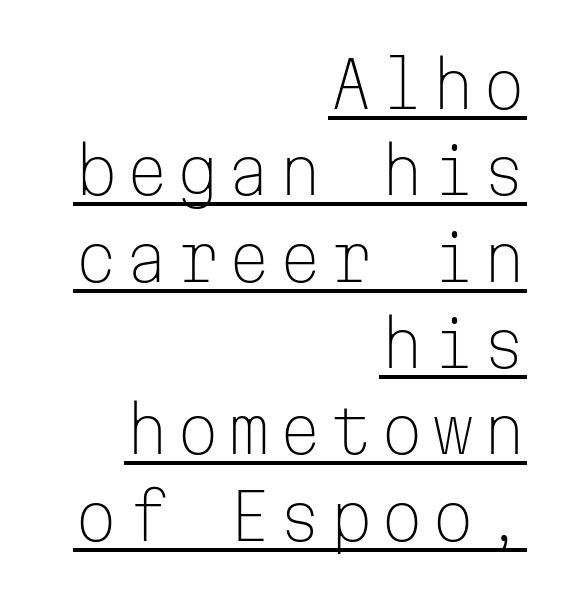
Q: Is the text bold? A: No.
Q: Is the text italic (slanted)? A: No, it is upright.
Q: Is the typeface a serif or a sans-serif typeface? A: Sans-serif.
Q: Is the text underlined? A: Yes.
Q: How is the paragraph aligned? A: Right-aligned.
Q: Is the spacing between lines tight, normal or loose? A: Normal.
Q: Width (condensed, normal, or wide)? A: Normal.
Q: Stroke contrast? A: Low.
Q: x-height? A: Medium.
Q: Monospaced? A: Yes.
